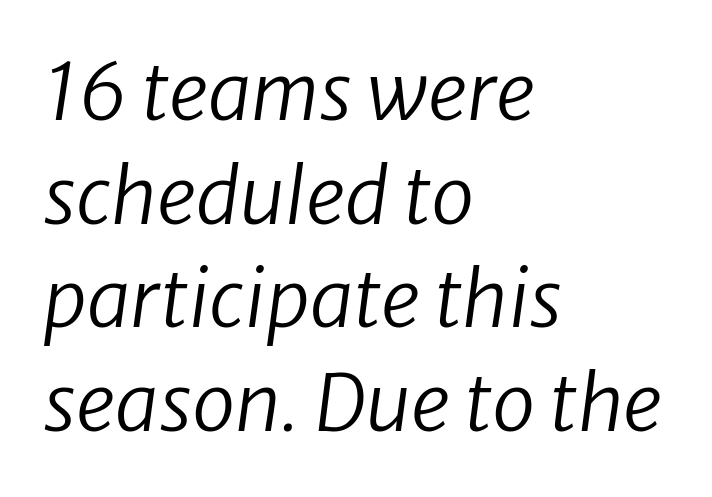
The image shows 78 px regular-weight sans-serif type; set left-aligned, normal line spacing (1.33x), normal letter spacing, not underlined; low stroke contrast and a medium x-height.
